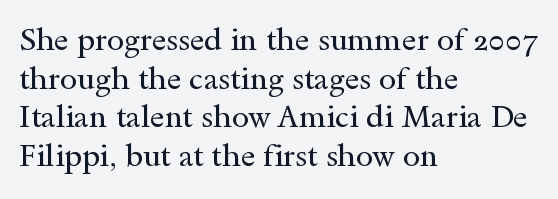
{"serif": "yes", "italic": "no", "bold": "no", "weight": "regular", "width": "wide", "x_height": "small", "monospaced": "no", "underline": "no", "align": "left", "line_spacing": "normal", "line_spacing_ratio": 1.25, "letter_spacing": "normal", "letter_spacing_em": 0.0, "glyph_px": 31}
